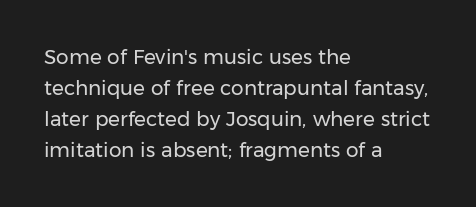
The face looks like a standard text weight, possibly lighter. The type is set solid horizontally, with unmodified tracking. The lettering stays uniformly vertical, giving the passage a roman look. Leading: standard. Casual observation: everything's shoved over to the left.
